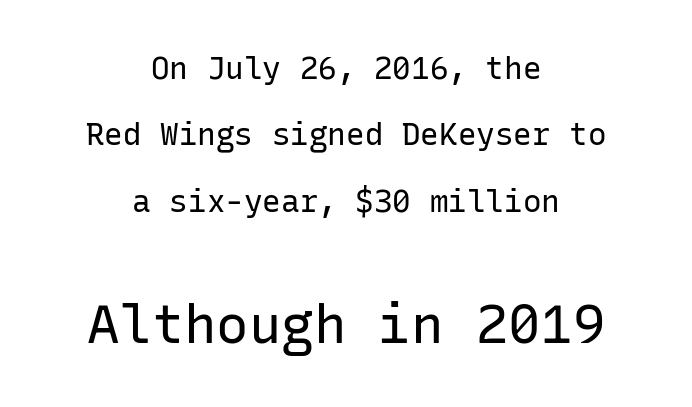
The designer went with a sans here, leaving each stem footless. Size hierarchy here favors the trailing block over the leading one. The rendering positions every line midway between the sides. The face used here is monospaced, like something from a code editor. Successive baselines arrive slowly, with a big drop between each.
